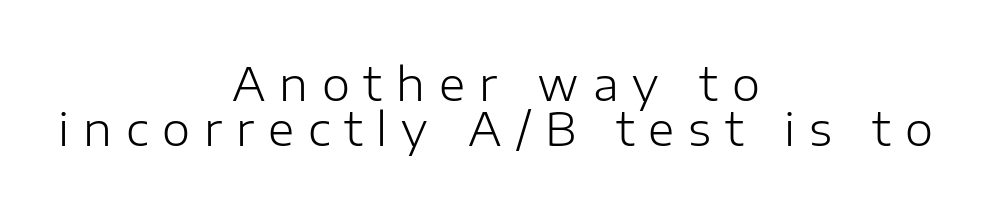
The image shows 45 px light sans-serif type, upright; set centered, tight line spacing (1.01x), unusually wide letter spacing (+0.31 em), not underlined; low stroke contrast and a medium x-height.
